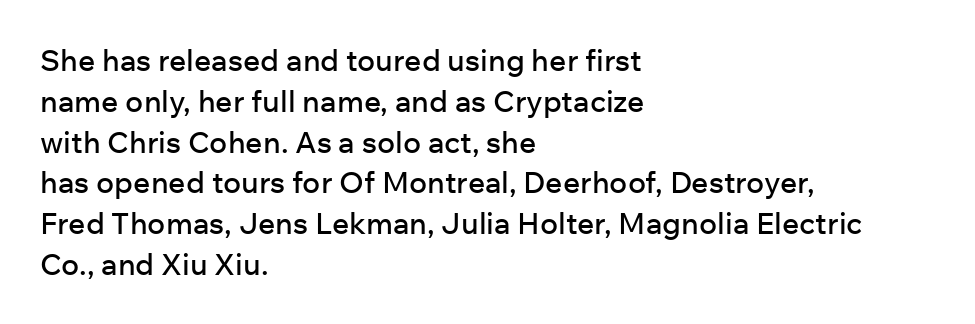
Spacing verdict: proportional, widths tailored to each character. The tracking reads as untouched default to a designer's eye. The vertical gap from one line to the next is medium. Compared with a centered layout, this one pins lines to the left instead. The strip under each line holds only bare page.
